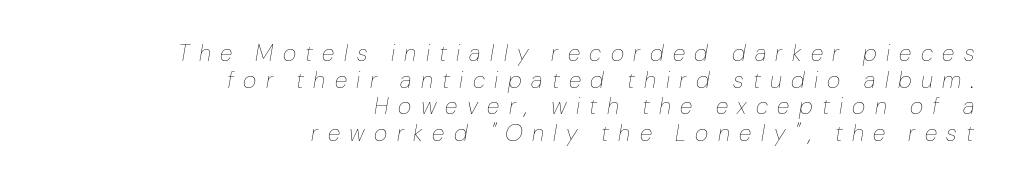
{"italic": "yes", "lean": "right", "slant_degrees": 10, "bold": "no", "underline": "no", "align": "right", "line_spacing_ratio": 1.16, "letter_spacing": "wide", "letter_spacing_em": 0.41, "glyph_px": 23}
